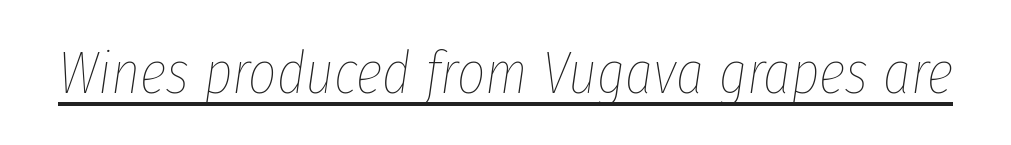
The image shows 61 px thin, condensed type, italic (leaning right); set normal letter spacing, underlined; low stroke contrast and a medium x-height.
